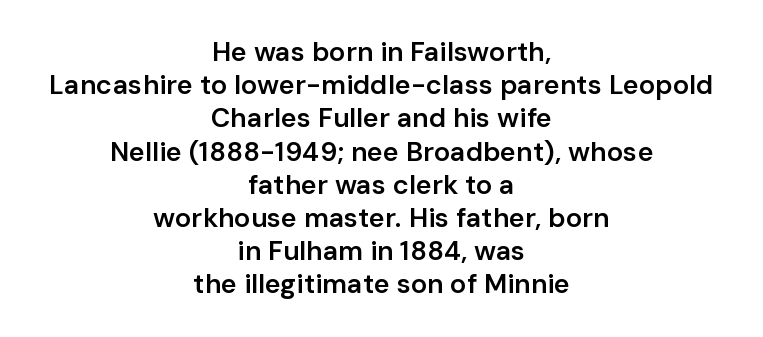
{"italic": "no", "bold": "semi", "underline": "no", "align": "center", "line_spacing_ratio": 1.23, "letter_spacing": "normal", "letter_spacing_em": 0.0, "glyph_px": 27}
